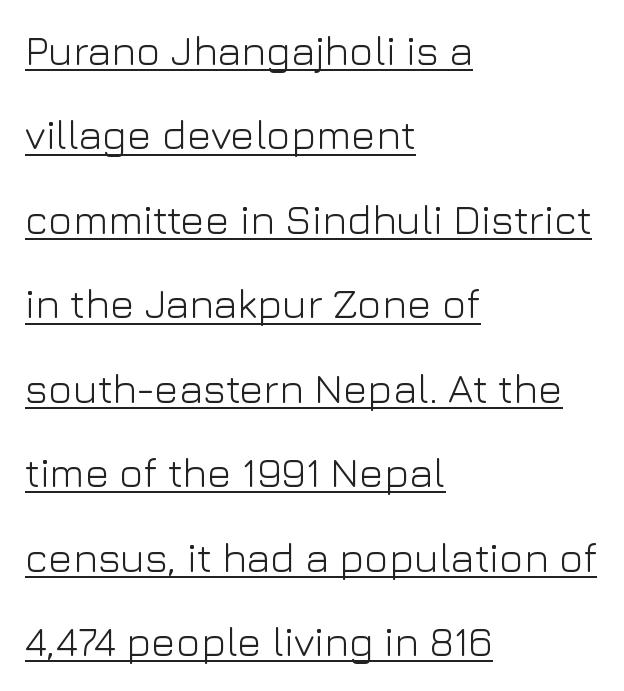
Casual observation: everything's shoved over to the left. Varying glyph widths throughout — classic text-font behaviour. The type sits square on the baseline with zero lean. Ink coverage per letter is moderate at most. Like a heading marked for emphasis, these lines bear an underscore.
